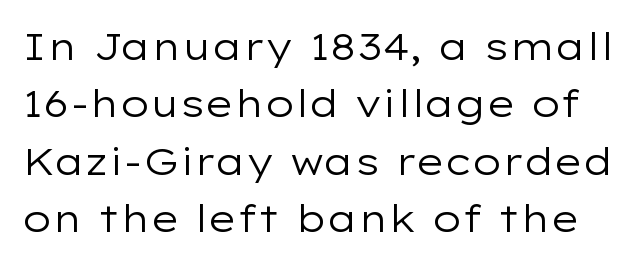
{"serif": "no", "italic": "no", "bold": "no", "weight": "regular", "width": "wide", "stroke_contrast": "low", "x_height": "medium", "monospaced": "no", "underline": "no", "line_spacing": "normal", "line_spacing_ratio": 1.51, "letter_spacing": "normal", "letter_spacing_em": 0.0, "glyph_px": 38}
